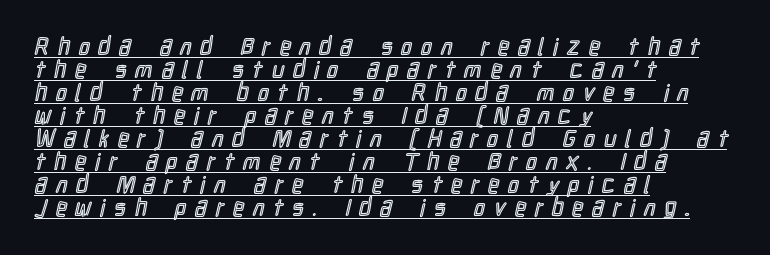
{"underline": "yes", "align": "left", "line_spacing": "tight", "line_spacing_ratio": 0.96, "letter_spacing": "wide", "letter_spacing_em": 0.38, "glyph_px": 24}
